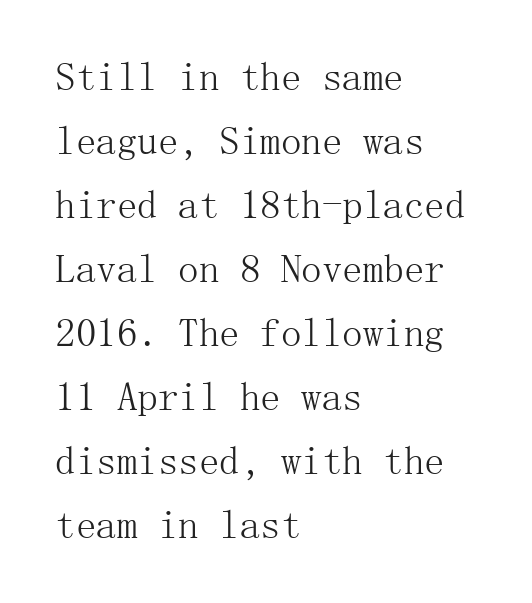
{"serif": "yes", "italic": "no", "bold": "no", "weight": "light", "width": "normal", "stroke_contrast": "medium", "x_height": "medium", "underline": "no", "align": "left", "line_spacing": "normal", "line_spacing_ratio": 1.56, "letter_spacing": "normal", "letter_spacing_em": 0.0, "glyph_px": 41}
